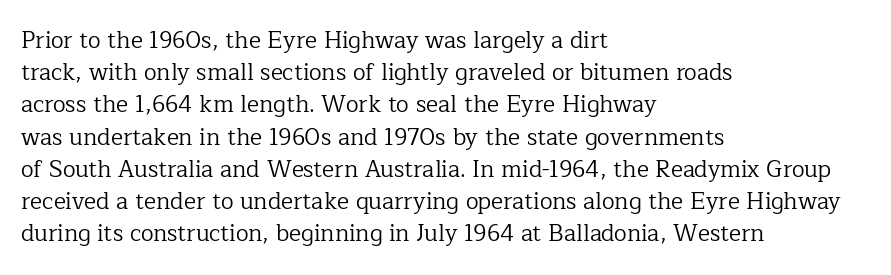
Q: Is the text bold? A: No.
Q: Is the text italic (slanted)? A: No, it is upright.
Q: Is the text underlined? A: No.
Q: How is the paragraph aligned? A: Left-aligned.
Q: Is the spacing between letters normal or unusually wide? A: Normal.
Q: Is the spacing between lines tight, normal or loose? A: Normal.
